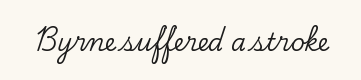
The image shows 24 px text type; set normal letter spacing, not underlined.
